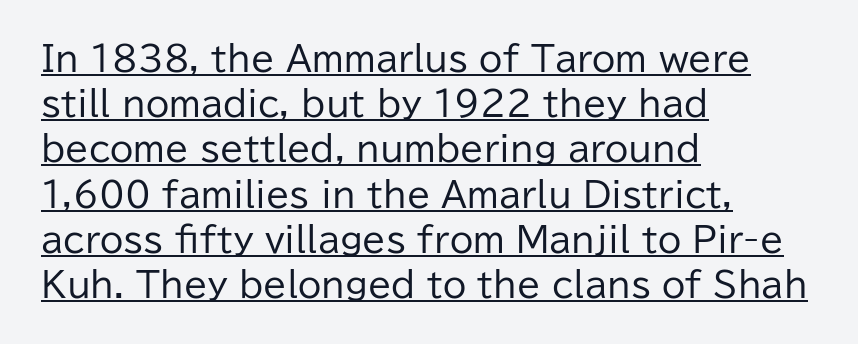
The image shows 34 px regular-weight sans-serif type, upright; set left-aligned, normal line spacing (1.33x), normal letter spacing, underlined; low stroke contrast and a medium x-height.
